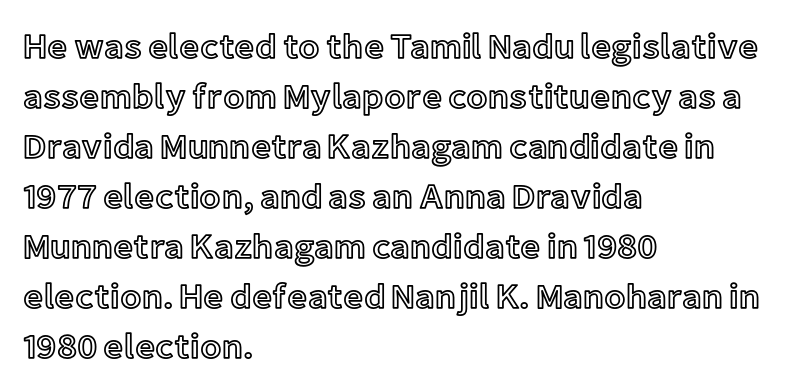
Q: Is the text italic (slanted)? A: No, it is upright.
Q: Is the text underlined? A: No.
Q: How is the paragraph aligned? A: Left-aligned.
Q: Is the spacing between letters normal or unusually wide? A: Normal.
Q: Is the spacing between lines tight, normal or loose? A: Normal.
Q: Width (condensed, normal, or wide)? A: Normal.
Q: x-height? A: Medium.
Q: Monospaced? A: No.
